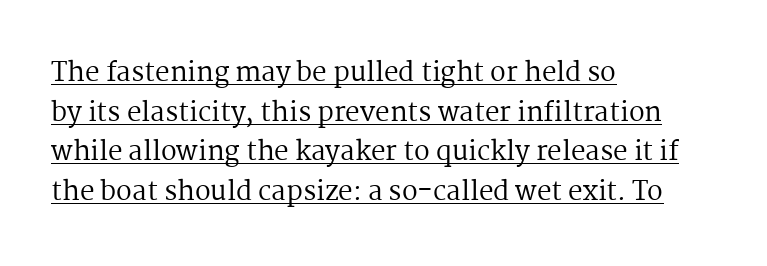
{"italic": "no", "bold": "no", "underline": "yes", "align": "left", "line_spacing": "normal", "line_spacing_ratio": 1.52, "letter_spacing": "normal", "letter_spacing_em": 0.0, "glyph_px": 26}
